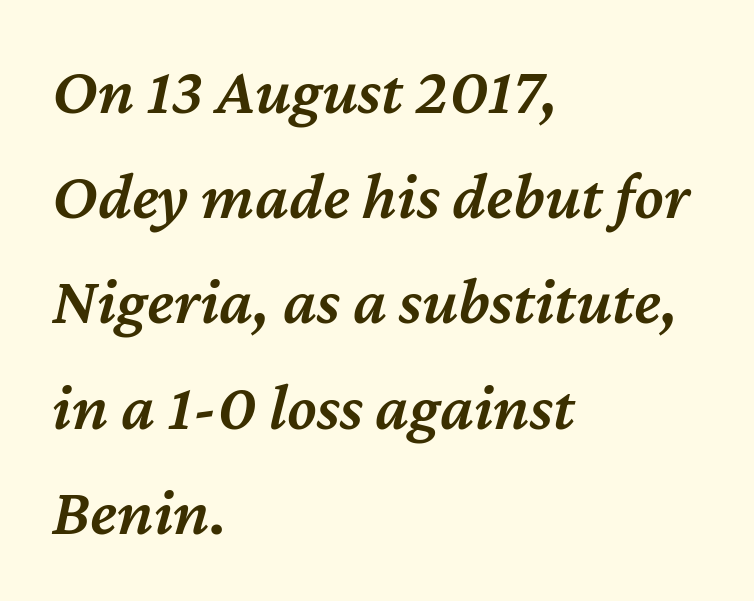
Q: Is the text bold? A: Semi-bold.
Q: Is the text italic (slanted)? A: Yes, it leans right by about 12 degrees.
Q: Is the text underlined? A: No.
Q: How is the paragraph aligned? A: Left-aligned.
Q: Is the spacing between letters normal or unusually wide? A: Normal.
Q: Is the spacing between lines tight, normal or loose? A: Normal.
Q: Width (condensed, normal, or wide)? A: Normal.
Q: Stroke contrast? A: Medium.
Q: x-height? A: Medium.
Q: Monospaced? A: No.
